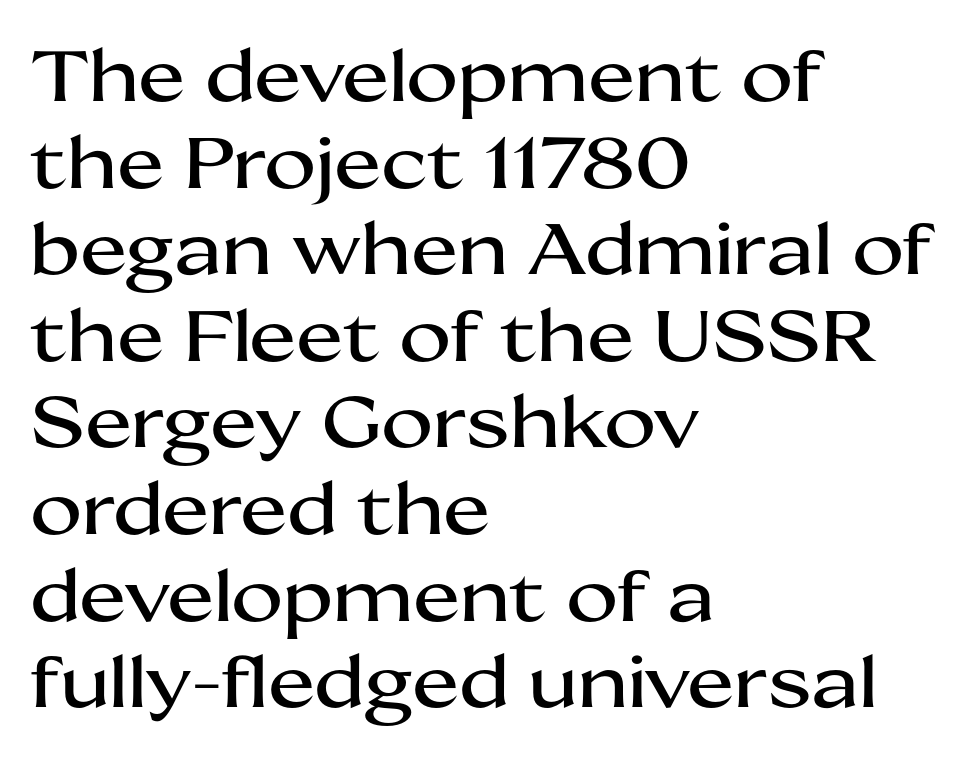
The image shows 71 px wide type, upright; set left-aligned, line spacing 1.22x, normal letter spacing, not underlined; medium stroke contrast and a medium x-height.
